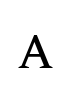
Q: Is the text italic (slanted)? A: No, it is upright.
Q: Is the typeface a serif or a sans-serif typeface? A: Serif.
Q: Is the text underlined? A: No.
Q: Is the spacing between letters normal or unusually wide? A: Unusually wide.
Q: Width (condensed, normal, or wide)? A: Normal.
Q: Stroke contrast? A: Medium.
Q: x-height? A: Medium.
Q: Monospaced? A: No.
